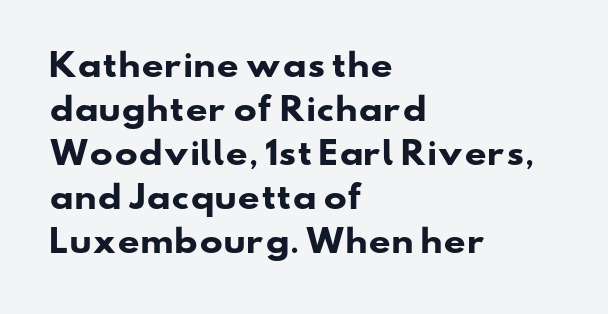
Q: Is the text bold? A: Yes.
Q: Is the typeface a serif or a sans-serif typeface? A: Sans-serif.
Q: Is the text underlined? A: No.
Q: How is the paragraph aligned? A: Left-aligned.
Q: Is the spacing between letters normal or unusually wide? A: Normal.
Q: Is the spacing between lines tight, normal or loose? A: Normal.
Q: Width (condensed, normal, or wide)? A: Wide.
Q: Stroke contrast? A: Low.
Q: x-height? A: Small.
Q: Monospaced? A: No.
